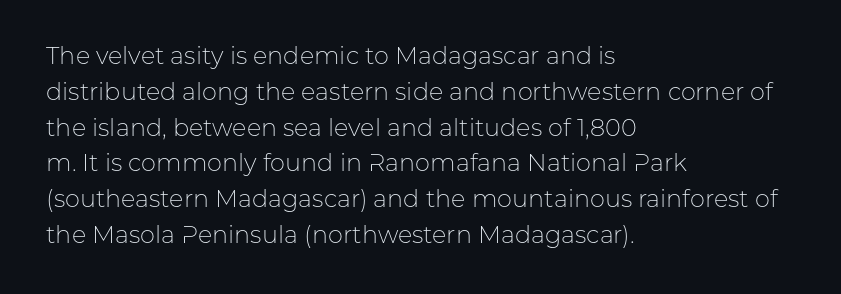
The image shows 24 px text type, upright; set left-aligned, normal line spacing (1.49x), normal letter spacing, not underlined.
